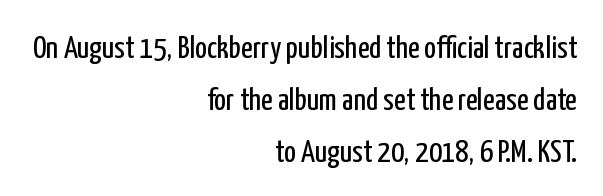
{"serif": "no", "italic": "no", "bold": "no", "weight": "regular", "width": "condensed", "stroke_contrast": "low", "x_height": "medium", "monospaced": "no", "underline": "no", "align": "right", "line_spacing": "normal", "line_spacing_ratio": 1.63, "letter_spacing": "normal", "letter_spacing_em": 0.0, "glyph_px": 32}
